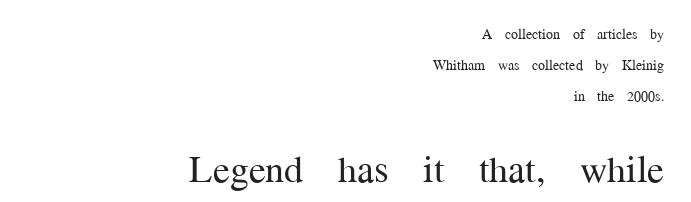
The image shows 38 px regular-weight serif type, upright; set right-aligned, loose line spacing (2.22x), normal letter spacing, not underlined; the second (bottom) block is 2.71x larger; medium stroke contrast and a medium x-height.
